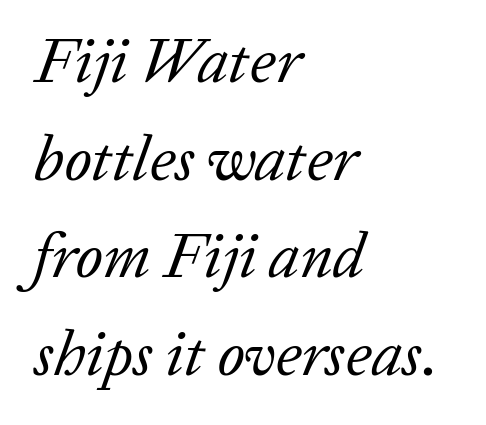
Q: Is the text bold? A: No.
Q: Is the text italic (slanted)? A: Yes, it leans right by about 20 degrees.
Q: Is the typeface a serif or a sans-serif typeface? A: Serif.
Q: Is the text underlined? A: No.
Q: How is the paragraph aligned? A: Left-aligned.
Q: Is the spacing between letters normal or unusually wide? A: Normal.
Q: Is the spacing between lines tight, normal or loose? A: Normal.
Q: Width (condensed, normal, or wide)? A: Normal.
Q: Stroke contrast? A: Low.
Q: x-height? A: Medium.
Q: Monospaced? A: No.
